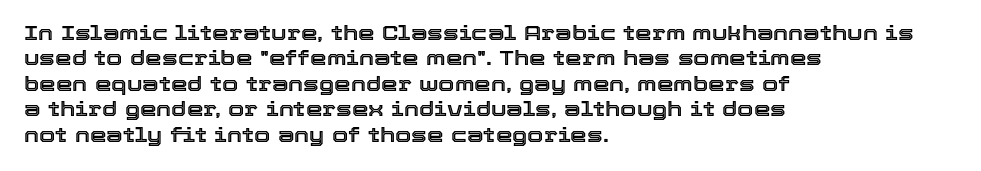
Short and long lines alike share a common starting point at left. Letters rest on an invisible, unmarked baseline. No extra tracking has been applied to these lines. Is there any slant? The stems are plumb.
